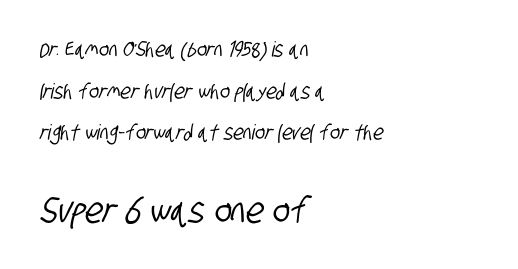
The image shows 36 px condensed sans-serif type; set left-aligned, loose line spacing (1.98x), normal letter spacing, not underlined; the second (bottom) block is 1.71x larger; low stroke contrast and a large x-height.
